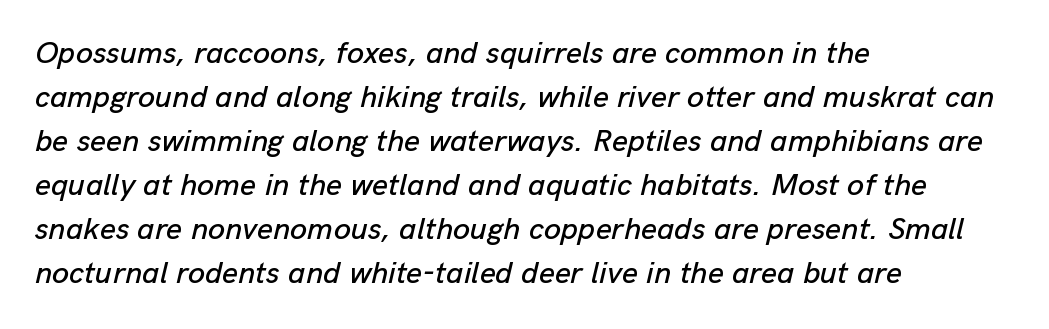
The passage shown has conventional tracking throughout. Proportional: the letters do not fall into vertical columns. Letters rest on an invisible, unmarked baseline. Visually the block forms a straight wall on the left and a jagged coastline on the right. Emphasis-style slanted type is in use. A normal amount of white space separates one row of letters from the next.
